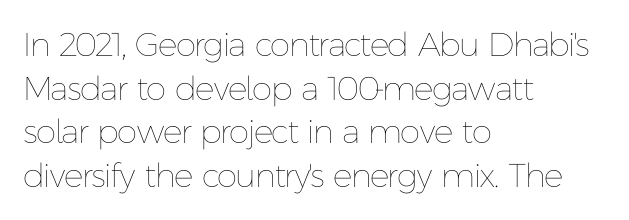
Casual observation: everything's shoved over to the left. Is there any slant? The stems are plumb. Honestly, there is no underline to notice here at all. Stroke mass is kept to a normal reading level or below. Do the characters align in a grid? No, the font is proportional. Normally led — the rows are evenly, conventionally spaced.
